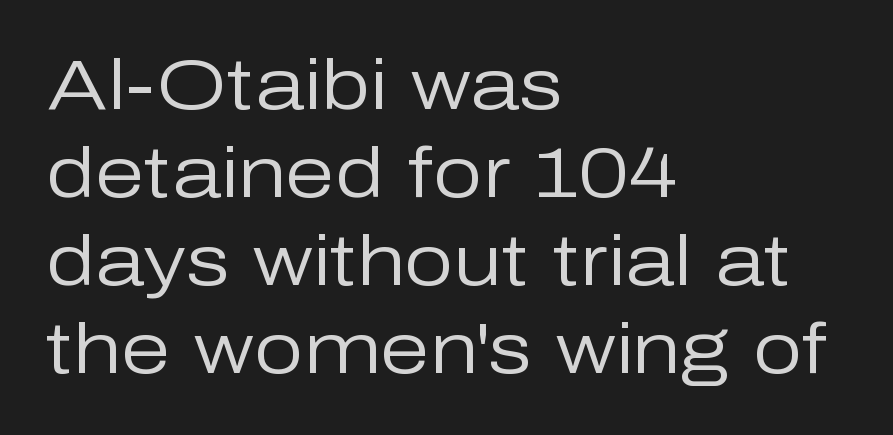
The image shows 71 px regular-weight sans-serif type, upright; set left-aligned, line spacing 1.24x, normal letter spacing, not underlined; low stroke contrast and a medium x-height.
